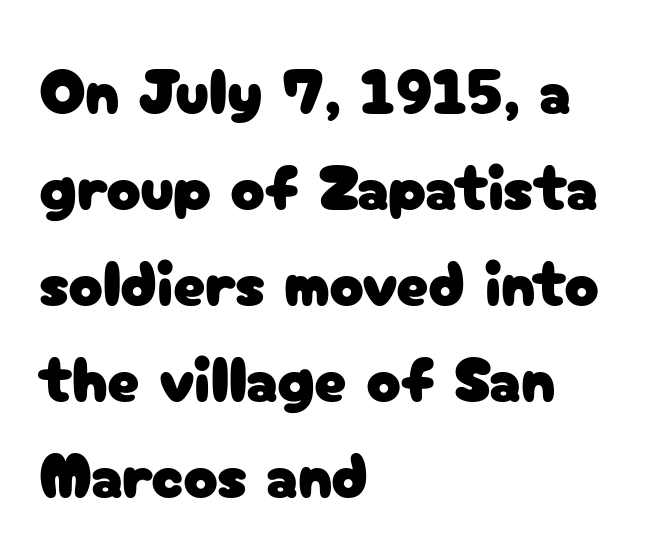
The image shows 64 px sans-serif type, upright; set left-aligned, normal line spacing (1.5x), normal letter spacing, not underlined; low stroke contrast and a medium x-height.
